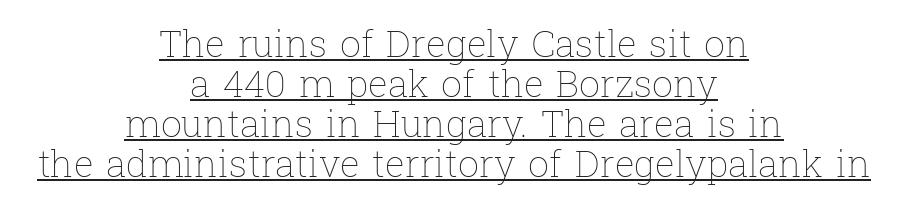
Centered paragraph, ragged on both sides. Rendered with straight, roman letterforms. Nobody touched the tracking dial on this one. The rendering uses natural spacing where letterforms have individual widths. On a weight scale, this lands at 450 or below. Underline: present.
